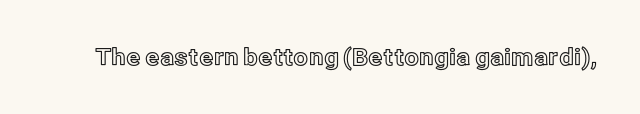
{"italic": "no", "underline": "no", "letter_spacing": "normal", "letter_spacing_em": 0.0, "glyph_px": 23}
